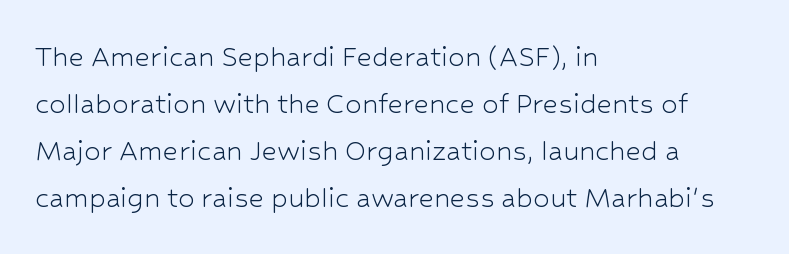
No extra ink here — the face is not bold. Font category for this specimen: sans-serif. Varying glyph widths throughout — classic text-font behaviour. The leading is moderate, giving the passage an even texture. Is the letter spacing exaggerated? No — it looks like the ordinary default.
